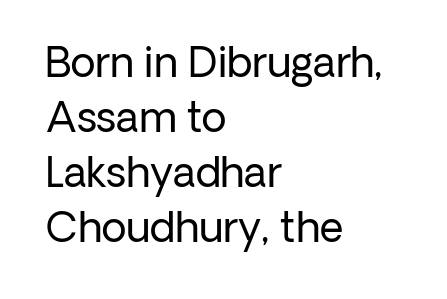
{"serif": "no", "italic": "no", "bold": "no", "weight": "regular", "width": "normal", "stroke_contrast": "low", "x_height": "medium", "monospaced": "no", "underline": "no", "align": "left", "line_spacing": "normal", "line_spacing_ratio": 1.34, "letter_spacing": "normal", "letter_spacing_em": 0.0, "glyph_px": 41}
